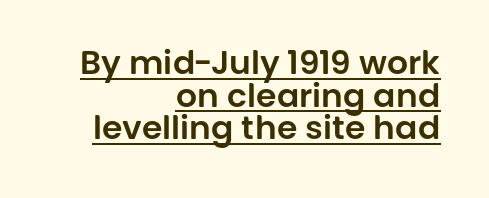
Q: Is the text italic (slanted)? A: No, it is upright.
Q: Is the typeface a serif or a sans-serif typeface? A: Sans-serif.
Q: Is the text underlined? A: Yes.
Q: How is the paragraph aligned? A: Right-aligned.
Q: Is the spacing between letters normal or unusually wide? A: Normal.
Q: Is the spacing between lines tight, normal or loose? A: Tight.
Q: Width (condensed, normal, or wide)? A: Normal.
Q: Stroke contrast? A: Low.
Q: x-height? A: Large.
Q: Monospaced? A: No.
